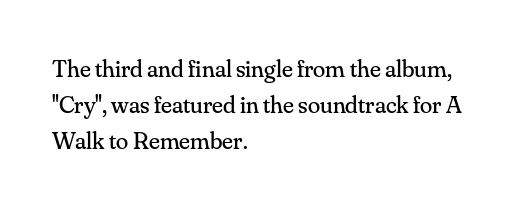
Q: Is the text bold? A: No.
Q: Is the text italic (slanted)? A: No, it is upright.
Q: Is the text underlined? A: No.
Q: How is the paragraph aligned? A: Left-aligned.
Q: Is the spacing between letters normal or unusually wide? A: Normal.
Q: Is the spacing between lines tight, normal or loose? A: Normal.
